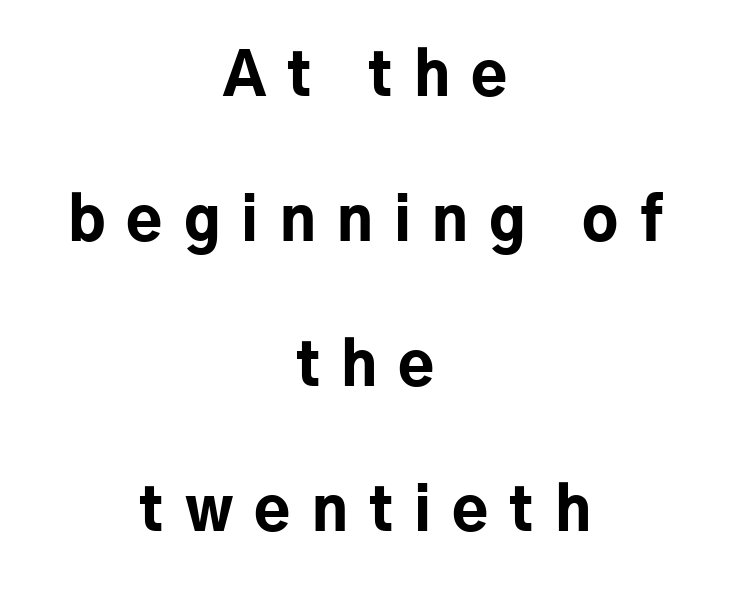
Are there feet on the stems? There aren't — it's a sans. Here the designer chose a conventional face with non-uniform glyph widths. Summary of vertical rhythm: relaxed, with wide interline spacing. A typesetter would call this heavily tracked-out type.
